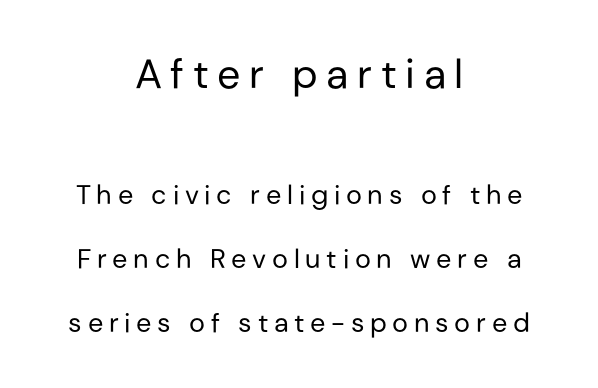
Q: Is the text bold? A: No.
Q: Is the text italic (slanted)? A: No, it is upright.
Q: Is the typeface a serif or a sans-serif typeface? A: Sans-serif.
Q: Is the text underlined? A: No.
Q: How is the paragraph aligned? A: Centered.
Q: Is the spacing between letters normal or unusually wide? A: Unusually wide.
Q: Is the spacing between lines tight, normal or loose? A: Loose.
Q: Which block of text is set in a larger size, the first (top) or the second (bottom)? A: The first (top) one.
Q: Width (condensed, normal, or wide)? A: Normal.
Q: Stroke contrast? A: Low.
Q: x-height? A: Medium.
Q: Monospaced? A: No.
